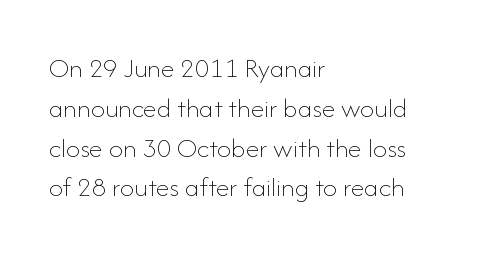
Q: Is the text bold? A: No.
Q: Is the text italic (slanted)? A: No, it is upright.
Q: Is the text underlined? A: No.
Q: How is the paragraph aligned? A: Left-aligned.
Q: Is the spacing between letters normal or unusually wide? A: Normal.
Q: Is the spacing between lines tight, normal or loose? A: Normal.
Q: Width (condensed, normal, or wide)? A: Normal.
Q: Stroke contrast? A: Low.
Q: x-height? A: Small.
Q: Monospaced? A: No.
